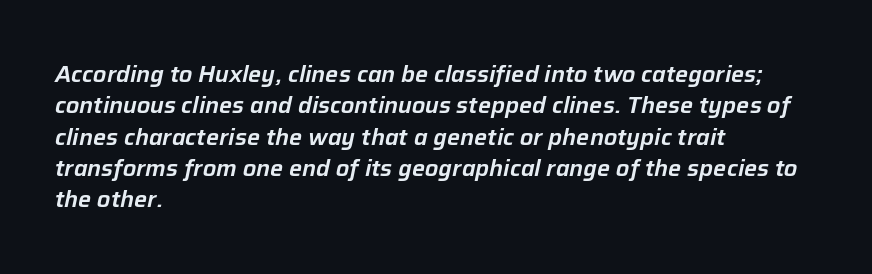
The image shows 23 px text type, italic (leaning right); set left-aligned, normal line spacing (1.36x), normal letter spacing, not underlined.
